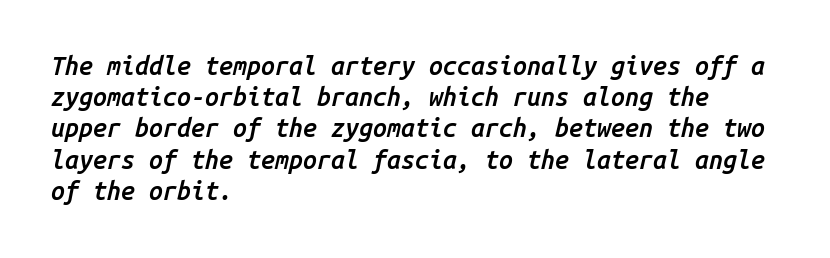
Q: Is the text bold? A: Semi-bold.
Q: Is the text italic (slanted)? A: Yes, it leans right by about 14 degrees.
Q: Is the text underlined? A: No.
Q: How is the paragraph aligned? A: Left-aligned.
Q: Is the spacing between letters normal or unusually wide? A: Normal.
Q: Is the spacing between lines tight, normal or loose? A: Normal.
